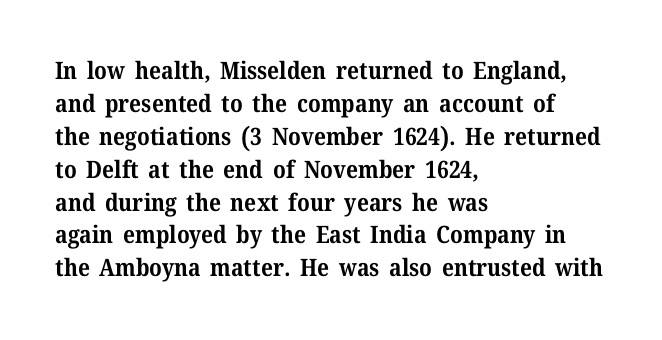
The tracking reads as untouched default to a designer's eye. Check the space under the baseline: it is left empty. The letters stand straight up with perfectly vertical stems. Each line starts at the same left margin while the right side varies. Weight check: bold — yes, fully. These lines sit exactly where default settings would place them.
